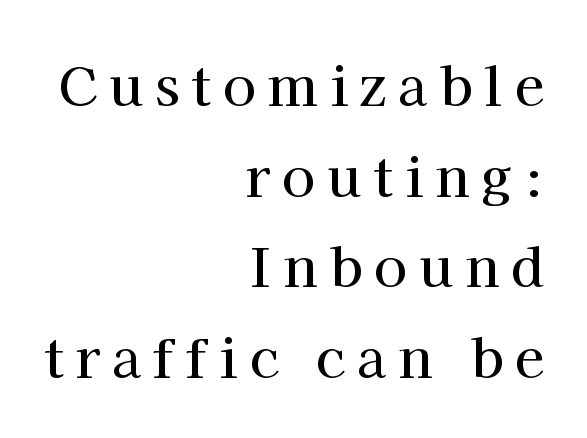
{"serif": "yes", "italic": "no", "width": "normal", "stroke_contrast": "high", "x_height": "medium", "monospaced": "no", "underline": "no", "align": "right", "line_spacing": "normal", "line_spacing_ratio": 1.68, "letter_spacing": "wide", "letter_spacing_em": 0.22, "glyph_px": 54}
